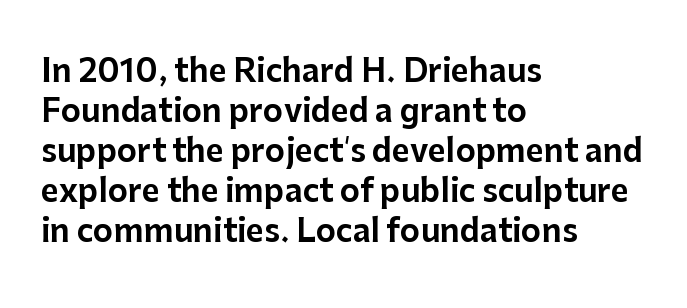
Ordinary non-slanted type is in use. Check under the words: just untouched page. Which margin do the lines hug? The left one — the right edge is uneven. A typesetter would call this zero additional tracking. The lines sit at an ordinary, default distance from one another. Each letter keeps its own natural width here, so spacing adapts to shape.
